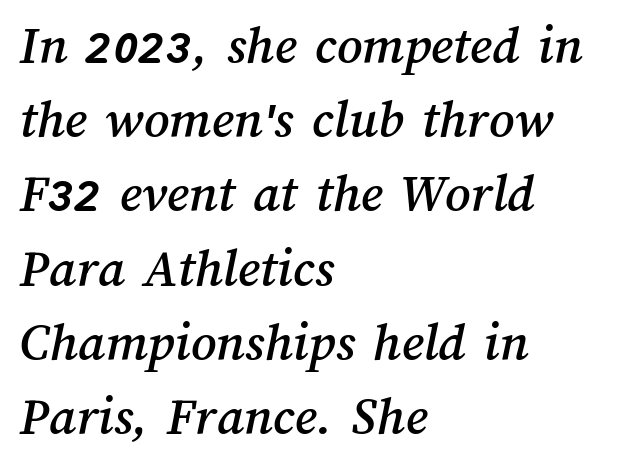
Q: Is the text underlined? A: No.
Q: How is the paragraph aligned? A: Left-aligned.
Q: Is the spacing between letters normal or unusually wide? A: Normal.
Q: Is the spacing between lines tight, normal or loose? A: Normal.
Q: Width (condensed, normal, or wide)? A: Normal.
Q: Stroke contrast? A: Medium.
Q: x-height? A: Medium.
Q: Monospaced? A: No.
